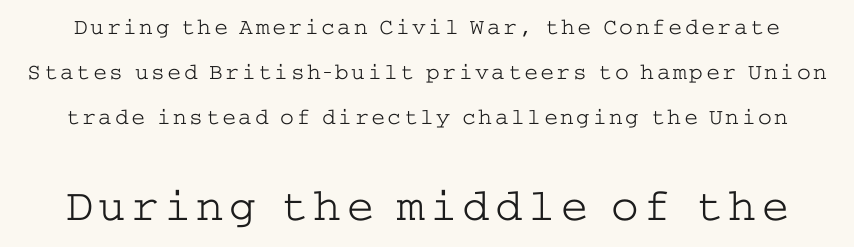
The image shows 46 px light, wide serif type, upright; set loose line spacing (1.95x), not underlined; the second (bottom) block is 2.0x larger; low stroke contrast and a medium x-height.
